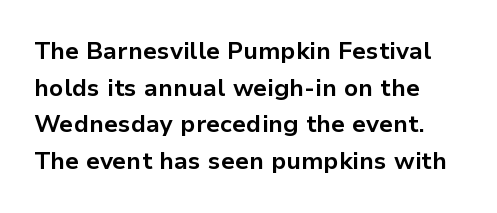
{"italic": "no", "bold": "yes", "underline": "no", "align": "left", "line_spacing": "normal", "line_spacing_ratio": 1.53, "letter_spacing": "normal", "letter_spacing_em": 0.0, "glyph_px": 24}
